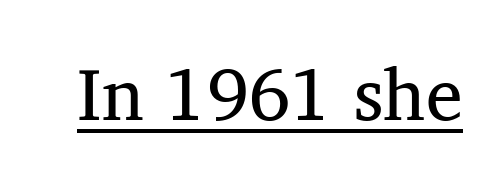
This sample has the flowing, uneven cadence of proportional lettering. Underlined type. Notice how the stems are strictly vertical — no italics here. The face used here is seriffed, in the tradition of book romans.
